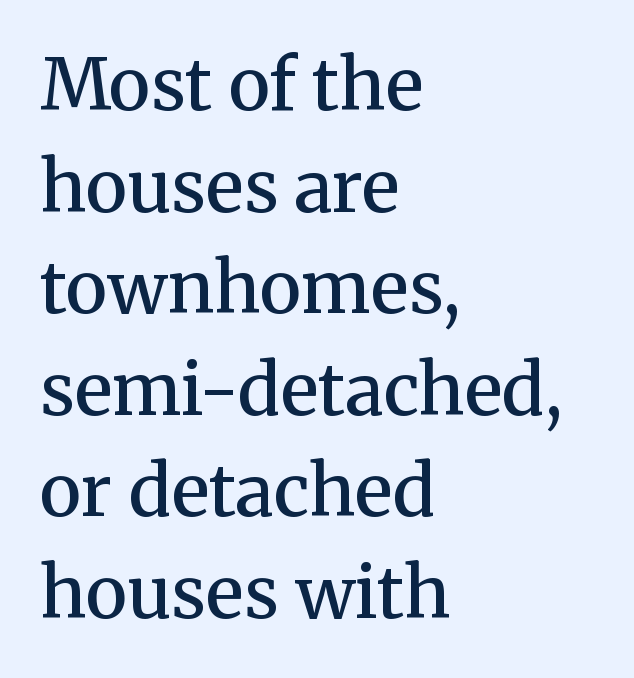
{"serif": "yes", "italic": "no", "bold": "semi", "weight": "semibold", "width": "normal", "stroke_contrast": "medium", "x_height": "medium", "monospaced": "no", "underline": "no", "align": "left", "line_spacing": "normal", "line_spacing_ratio": 1.43, "letter_spacing": "normal", "letter_spacing_em": 0.0, "glyph_px": 71}
